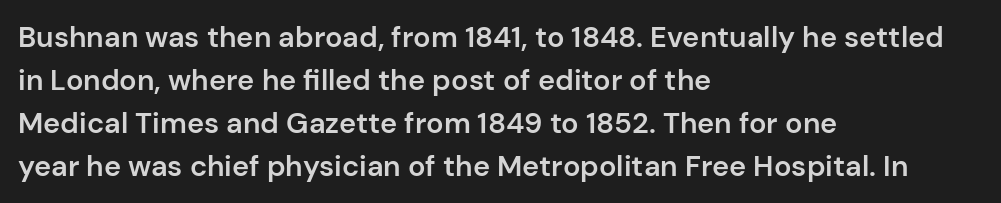
{"serif": "no", "italic": "no", "bold": "semi", "weight": "semibold", "width": "normal", "stroke_contrast": "low", "x_height": "medium", "monospaced": "no", "underline": "no", "align": "left", "line_spacing": "normal", "line_spacing_ratio": 1.48, "letter_spacing": "normal", "letter_spacing_em": 0.0, "glyph_px": 29}
